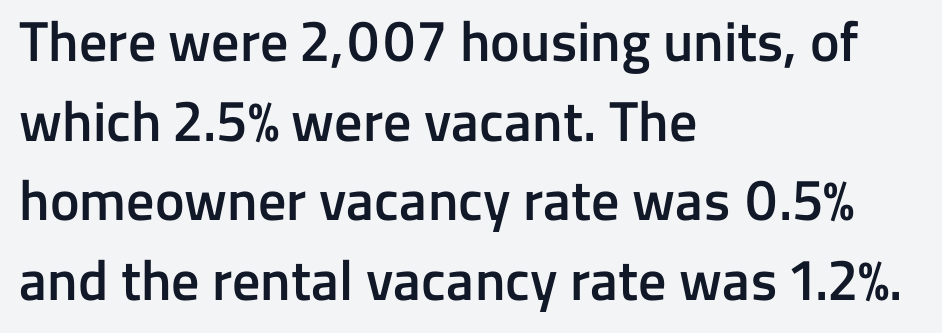
Q: Is the text bold? A: Semi-bold.
Q: Is the text italic (slanted)? A: No, it is upright.
Q: Is the typeface a serif or a sans-serif typeface? A: Sans-serif.
Q: Is the text underlined? A: No.
Q: How is the paragraph aligned? A: Left-aligned.
Q: Is the spacing between letters normal or unusually wide? A: Normal.
Q: Is the spacing between lines tight, normal or loose? A: Normal.
Q: Width (condensed, normal, or wide)? A: Normal.
Q: Stroke contrast? A: Low.
Q: x-height? A: Medium.
Q: Monospaced? A: No.
